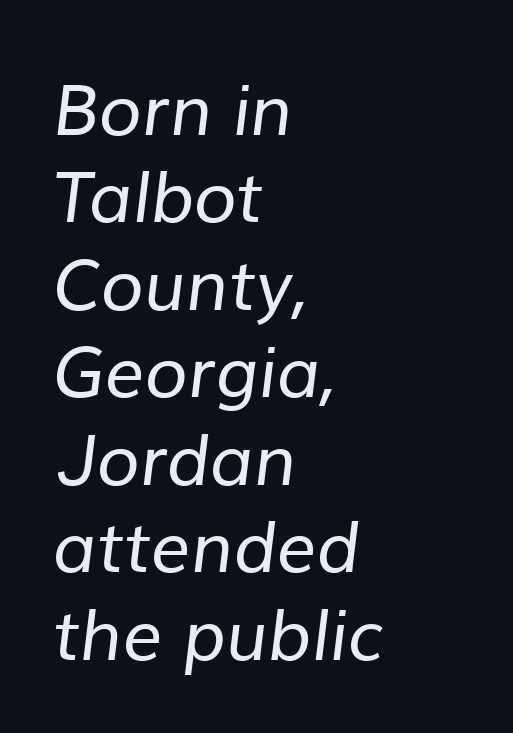
The image shows 70 px regular-weight sans-serif type; set left-aligned, normal line spacing (1.25x), normal letter spacing, not underlined; low stroke contrast and a medium x-height.
